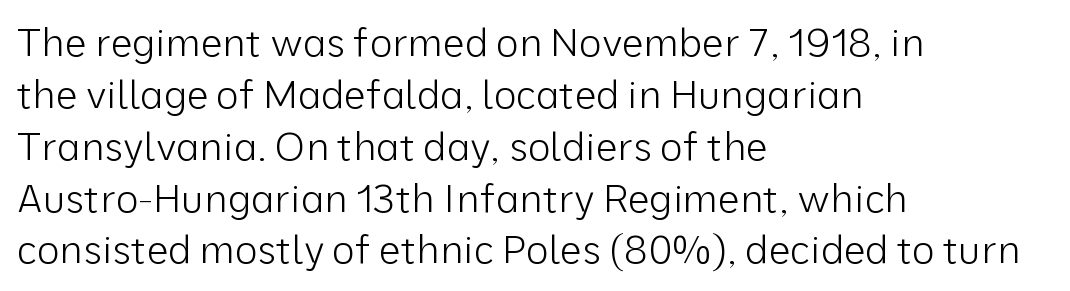
Q: Is the text bold? A: No.
Q: Is the text italic (slanted)? A: No, it is upright.
Q: Is the typeface a serif or a sans-serif typeface? A: Sans-serif.
Q: Is the text underlined? A: No.
Q: How is the paragraph aligned? A: Left-aligned.
Q: Is the spacing between letters normal or unusually wide? A: Normal.
Q: Is the spacing between lines tight, normal or loose? A: Normal.
Q: Width (condensed, normal, or wide)? A: Normal.
Q: Stroke contrast? A: Low.
Q: x-height? A: Medium.
Q: Monospaced? A: No.
